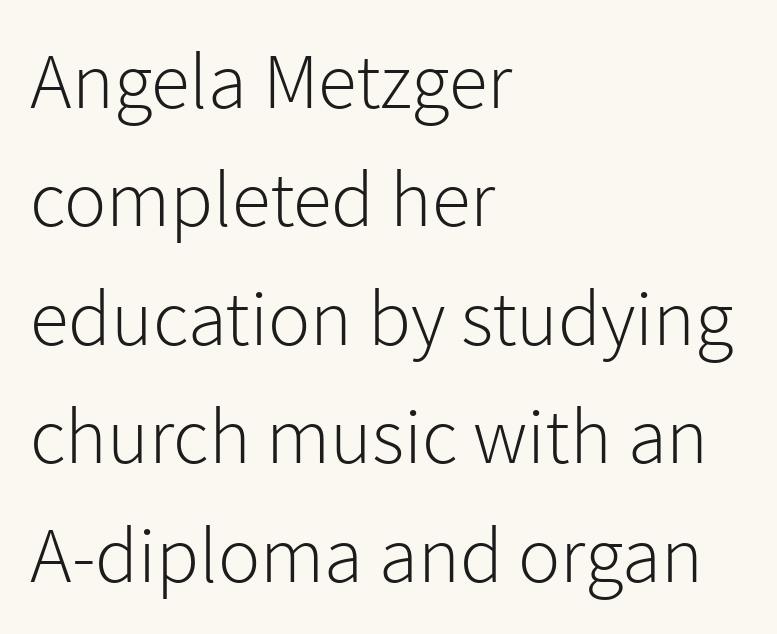
Q: Is the text bold? A: No.
Q: Is the text italic (slanted)? A: No, it is upright.
Q: Is the typeface a serif or a sans-serif typeface? A: Sans-serif.
Q: Is the text underlined? A: No.
Q: How is the paragraph aligned? A: Left-aligned.
Q: Is the spacing between letters normal or unusually wide? A: Normal.
Q: Is the spacing between lines tight, normal or loose? A: Normal.
Q: Width (condensed, normal, or wide)? A: Normal.
Q: x-height? A: Medium.
Q: Monospaced? A: No.
